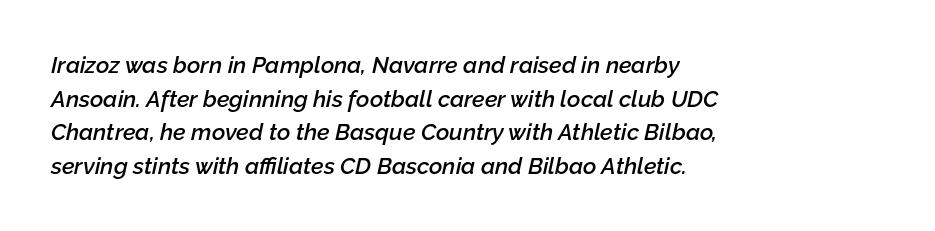
The image shows 23 px text type, italic (leaning right); set left-aligned, normal line spacing (1.46x), normal letter spacing, not underlined.
